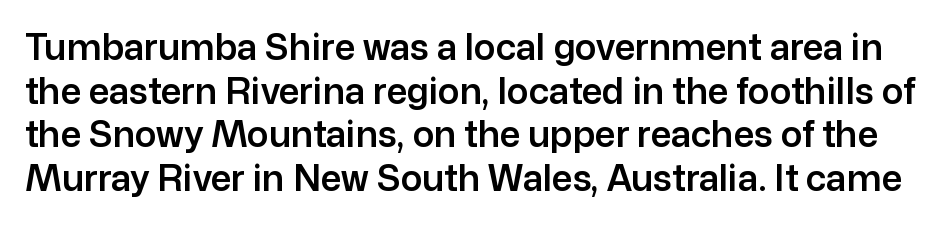
{"serif": "no", "italic": "no", "width": "normal", "stroke_contrast": "low", "x_height": "medium", "monospaced": "no", "underline": "no", "line_spacing_ratio": 1.21, "letter_spacing": "normal", "letter_spacing_em": 0.0, "glyph_px": 36}
